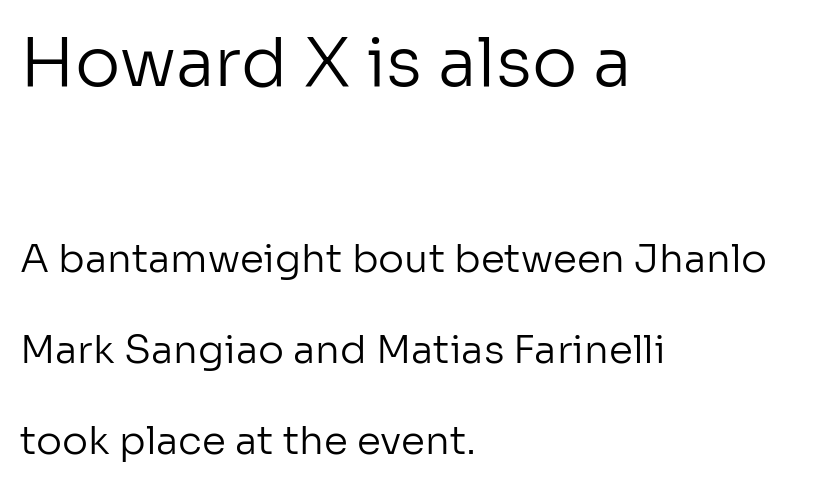
The image shows 68 px regular-weight sans-serif type, upright; set left-aligned, loose line spacing (2.34x), normal letter spacing, not underlined; the first (top) block is 1.74x larger; low stroke contrast and a medium x-height.
